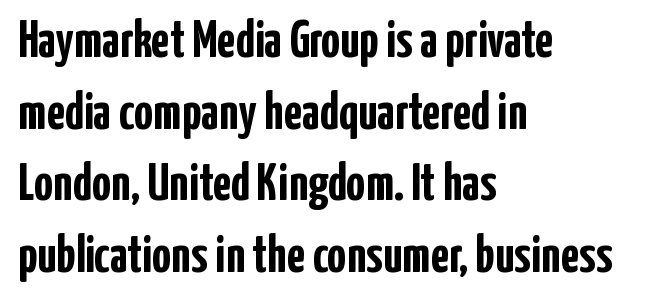
Q: Is the text bold? A: Yes.
Q: Is the text italic (slanted)? A: No, it is upright.
Q: Is the typeface a serif or a sans-serif typeface? A: Sans-serif.
Q: Is the text underlined? A: No.
Q: How is the paragraph aligned? A: Left-aligned.
Q: Is the spacing between letters normal or unusually wide? A: Normal.
Q: Is the spacing between lines tight, normal or loose? A: Normal.
Q: Width (condensed, normal, or wide)? A: Condensed.
Q: Stroke contrast? A: Low.
Q: x-height? A: Medium.
Q: Monospaced? A: No.
